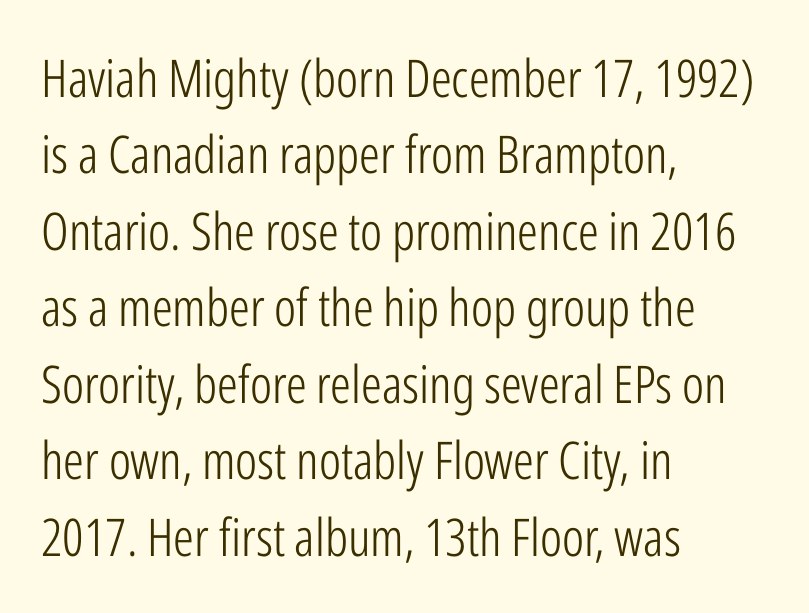
{"serif": "no", "italic": "no", "bold": "no", "weight": "light", "width": "condensed", "stroke_contrast": "low", "x_height": "medium", "monospaced": "no", "underline": "no", "align": "left", "line_spacing": "normal", "line_spacing_ratio": 1.47, "letter_spacing": "normal", "letter_spacing_em": 0.0, "glyph_px": 52}
